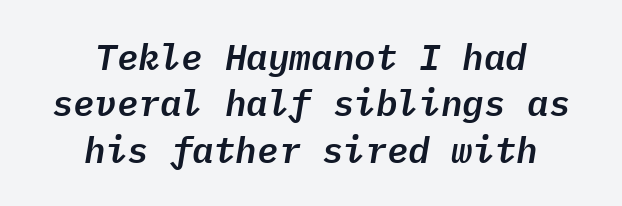
The image shows 36 px text type, italic (leaning right), monospaced; set centered, normal line spacing (1.29x), normal letter spacing, not underlined; low stroke contrast and a medium x-height.
